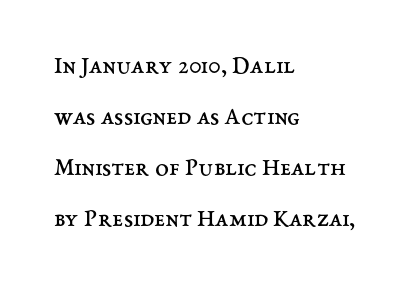
The image shows 25 px text type, upright; set left-aligned, loose line spacing (2.04x), normal letter spacing, not underlined.
